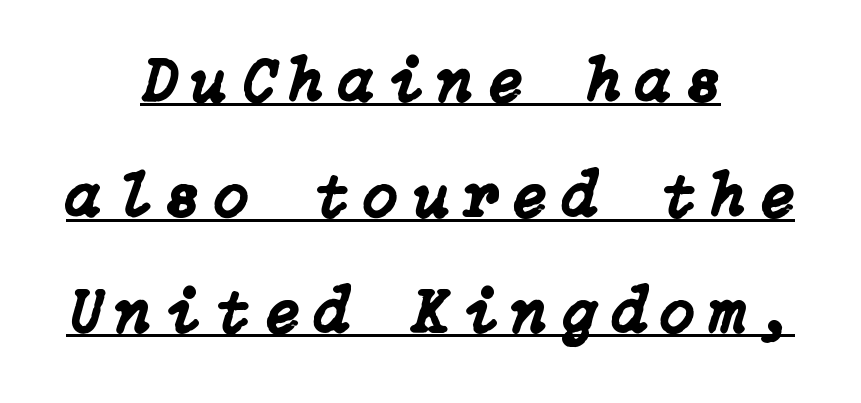
{"italic": "yes", "lean": "right", "slant_degrees": 15, "width": "normal", "stroke_contrast": "low", "x_height": "medium", "underline": "yes", "align": "center", "line_spacing_ratio": 1.83, "letter_spacing": "wide", "letter_spacing_em": 0.24, "glyph_px": 63}
